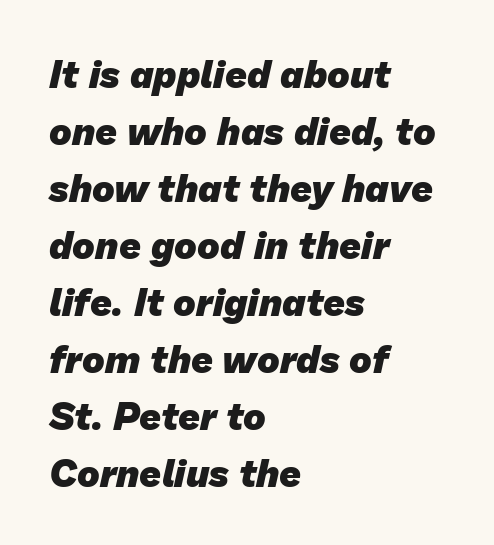
Q: Is the text bold? A: Yes.
Q: Is the typeface a serif or a sans-serif typeface? A: Sans-serif.
Q: Is the text underlined? A: No.
Q: How is the paragraph aligned? A: Left-aligned.
Q: Is the spacing between letters normal or unusually wide? A: Normal.
Q: Is the spacing between lines tight, normal or loose? A: Normal.
Q: Width (condensed, normal, or wide)? A: Normal.
Q: Stroke contrast? A: Low.
Q: x-height? A: Medium.
Q: Monospaced? A: No.
